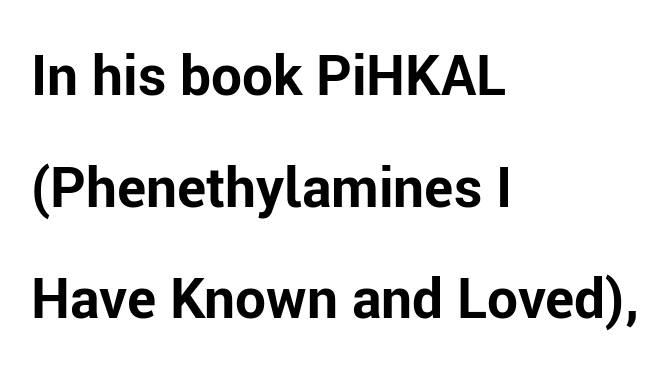
{"serif": "no", "italic": "no", "bold": "yes", "weight": "bold", "width": "normal", "stroke_contrast": "low", "x_height": "medium", "monospaced": "no", "underline": "no", "align": "left", "line_spacing": "loose", "line_spacing_ratio": 2.03, "letter_spacing": "normal", "letter_spacing_em": 0.0, "glyph_px": 55}
